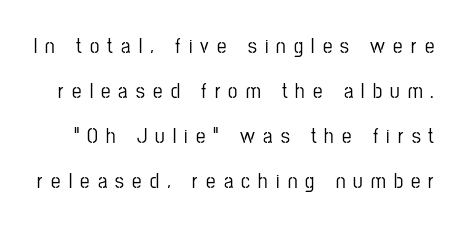
Upright lettering throughout. The designer dialed line spacing up above the default. Plain, unruled lines of type. What stands out about the letter spacing? Its width — letters are far apart.
